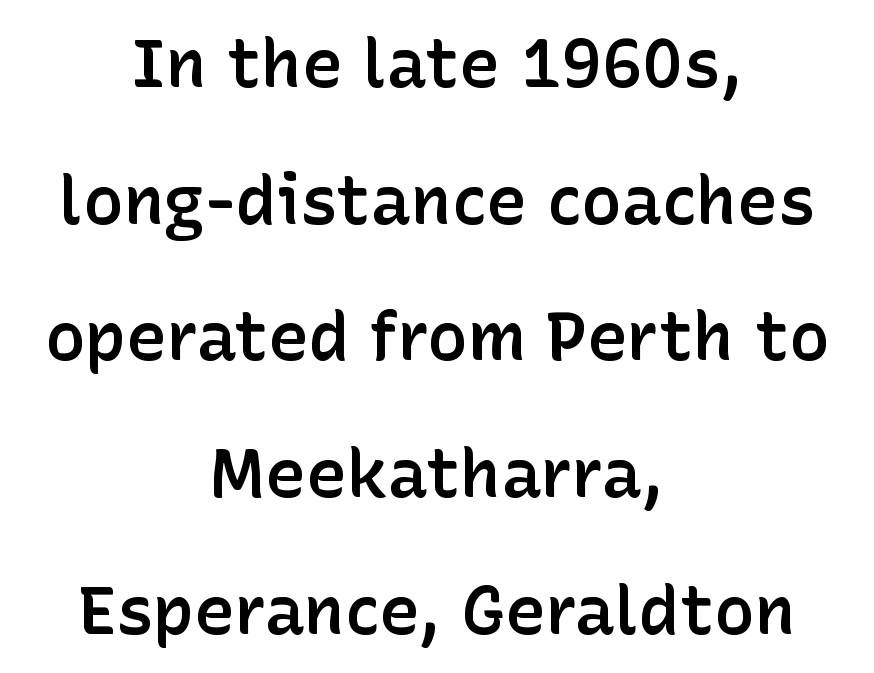
Here the glyphs are tracked normally, forming tight word shapes. The lettering holds an erect, upright posture throughout. These words are printed semibold, heavier than regular yet not bold. A typesetter would call this proportional, since set widths differ per character.
